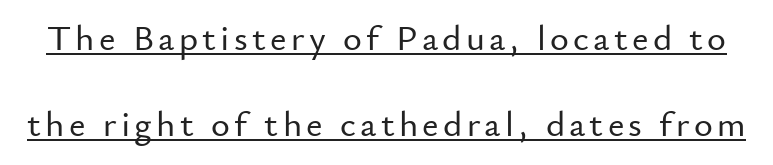
Q: Is the text italic (slanted)? A: No, it is upright.
Q: Is the typeface a serif or a sans-serif typeface? A: Sans-serif.
Q: Is the text underlined? A: Yes.
Q: Is the spacing between lines tight, normal or loose? A: Loose.
Q: Width (condensed, normal, or wide)? A: Normal.
Q: Stroke contrast? A: Low.
Q: x-height? A: Small.
Q: Monospaced? A: No.
